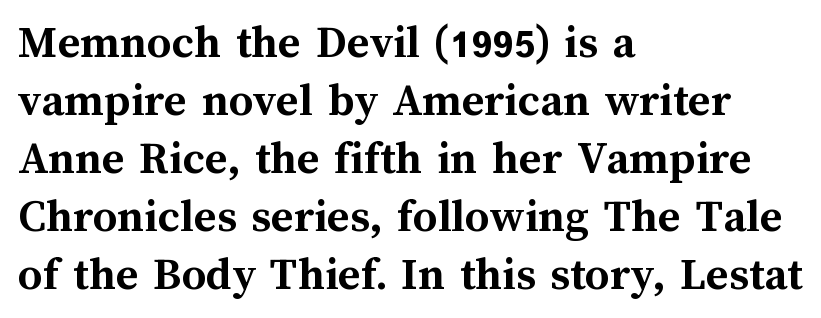
{"italic": "no", "bold": "yes", "weight": "semibold", "width": "normal", "stroke_contrast": "medium", "x_height": "medium", "monospaced": "no", "underline": "no", "align": "left", "line_spacing_ratio": 1.21, "letter_spacing": "normal", "letter_spacing_em": 0.0, "glyph_px": 48}
